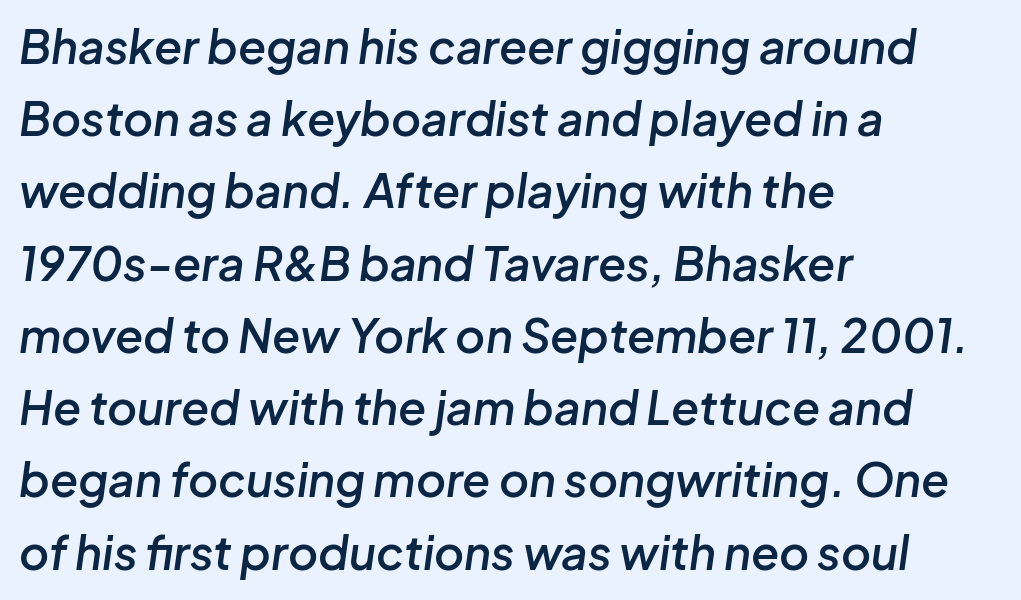
Q: Is the text bold? A: Semi-bold.
Q: Is the text italic (slanted)? A: Yes, it leans right by about 8 degrees.
Q: Is the text underlined? A: No.
Q: How is the paragraph aligned? A: Left-aligned.
Q: Is the spacing between letters normal or unusually wide? A: Normal.
Q: Is the spacing between lines tight, normal or loose? A: Normal.
Q: Width (condensed, normal, or wide)? A: Normal.
Q: Stroke contrast? A: Low.
Q: x-height? A: Medium.
Q: Monospaced? A: No.
